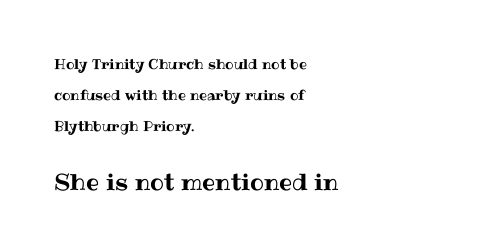
The image shows 23 px text type, upright; set left-aligned, loose line spacing (2.22x), normal letter spacing, not underlined; the second (bottom) block is 1.64x larger.
